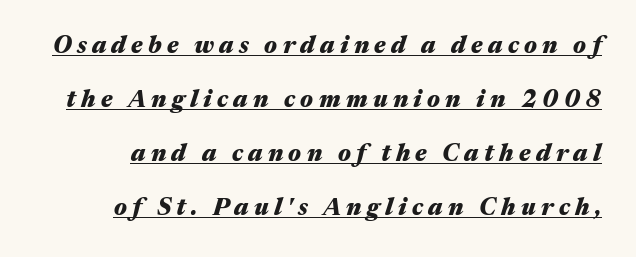
Q: Is the text bold? A: Yes.
Q: Is the text italic (slanted)? A: Yes, it leans right by about 17 degrees.
Q: Is the text underlined? A: Yes.
Q: Is the spacing between letters normal or unusually wide? A: Unusually wide.
Q: Is the spacing between lines tight, normal or loose? A: Loose.
